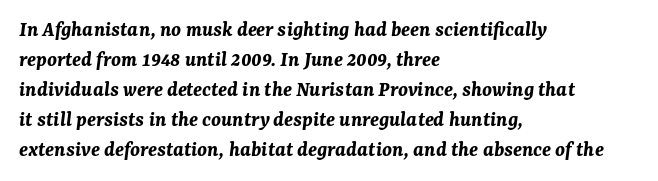
Honestly, the letter spacing is just normal — you wouldn't notice it. Where is the straight margin? On the left. This is heavy type, rendered in bold. The specimen omits any rule beneath the text block's lines. Style check: oblique. Whoever set this chose a conventional vertical rhythm.
